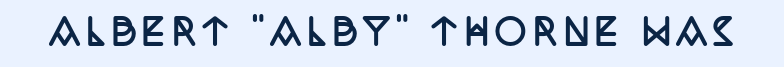
This sample has the flowing, uneven cadence of proportional lettering. The string is rendered with underlining switched off. Serifs: yes, visible at the terminals of the letterforms. Italic? Not at all — the glyphs are vertical. A dark, heavy texture on the line: the type is bold.
